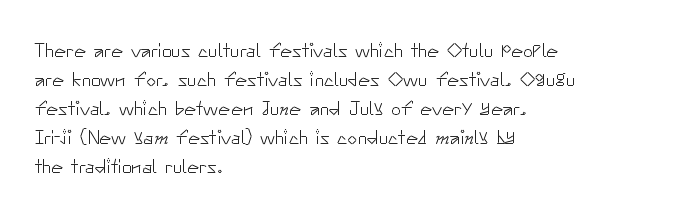
The image shows 20 px text type, upright; set left-aligned, normal line spacing (1.45x), normal letter spacing, not underlined.
